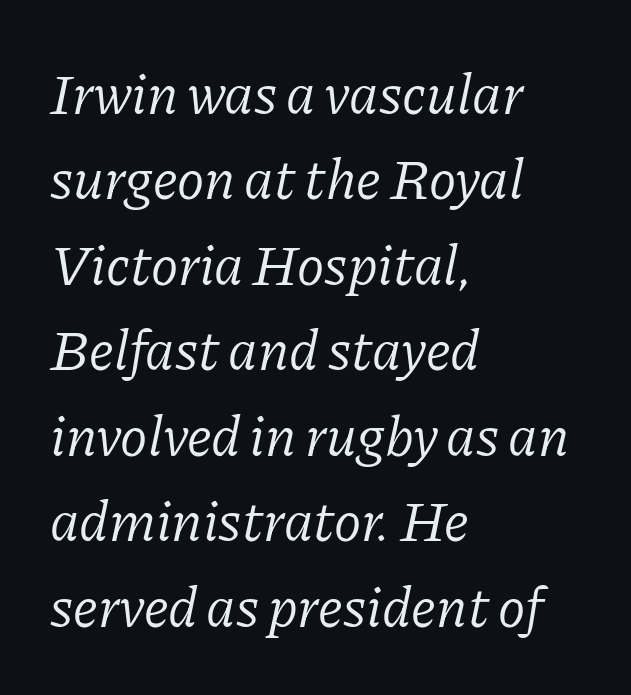
Q: Is the text bold? A: No.
Q: Is the text italic (slanted)? A: Yes, it leans right by about 11 degrees.
Q: Is the typeface a serif or a sans-serif typeface? A: Serif.
Q: Is the text underlined? A: No.
Q: How is the paragraph aligned? A: Left-aligned.
Q: Is the spacing between letters normal or unusually wide? A: Normal.
Q: Is the spacing between lines tight, normal or loose? A: Normal.
Q: Width (condensed, normal, or wide)? A: Normal.
Q: Stroke contrast? A: Low.
Q: x-height? A: Medium.
Q: Monospaced? A: No.
